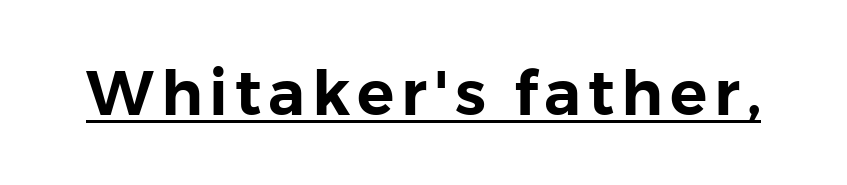
{"serif": "no", "italic": "no", "width": "normal", "stroke_contrast": "low", "x_height": "medium", "monospaced": "no", "underline": "yes", "glyph_px": 62}
